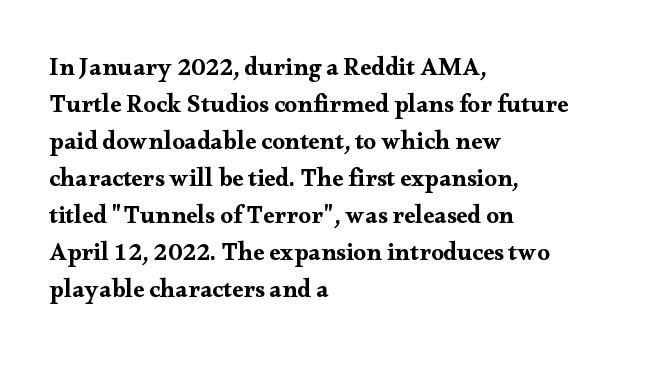
Q: Is the text italic (slanted)? A: No, it is upright.
Q: Is the text underlined? A: No.
Q: How is the paragraph aligned? A: Left-aligned.
Q: Is the spacing between letters normal or unusually wide? A: Normal.
Q: Is the spacing between lines tight, normal or loose? A: Normal.
